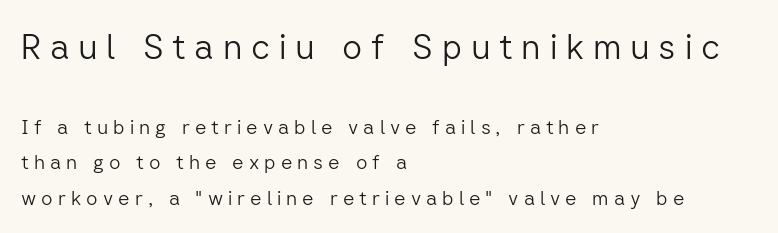
Rule under the text: the space is simply empty. No heavy texture on the line: the type isn't bold. In terms of letterform style, serifs are entirely absent. Alignment: flush left. Honestly, the letter spacing is so wide it's the main thing you notice. The passage shown is typed in a proportional face where columns would drift.
